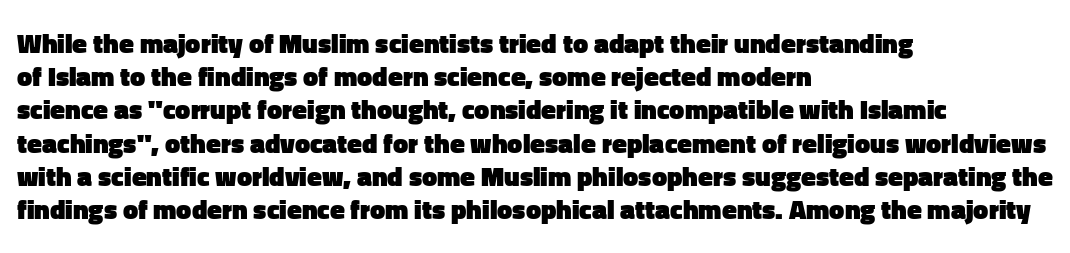
Q: Is the text bold? A: Yes.
Q: Is the text italic (slanted)? A: No, it is upright.
Q: Is the text underlined? A: No.
Q: How is the paragraph aligned? A: Left-aligned.
Q: Is the spacing between letters normal or unusually wide? A: Normal.
